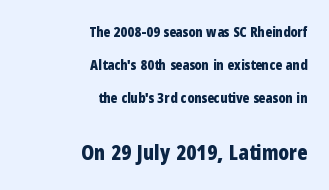
Q: Is the text bold? A: Yes.
Q: Is the text italic (slanted)? A: No, it is upright.
Q: Is the text underlined? A: No.
Q: How is the paragraph aligned? A: Right-aligned.
Q: Is the spacing between letters normal or unusually wide? A: Normal.
Q: Is the spacing between lines tight, normal or loose? A: Loose.
Q: Which block of text is set in a larger size, the first (top) or the second (bottom)? A: The second (bottom) one.
